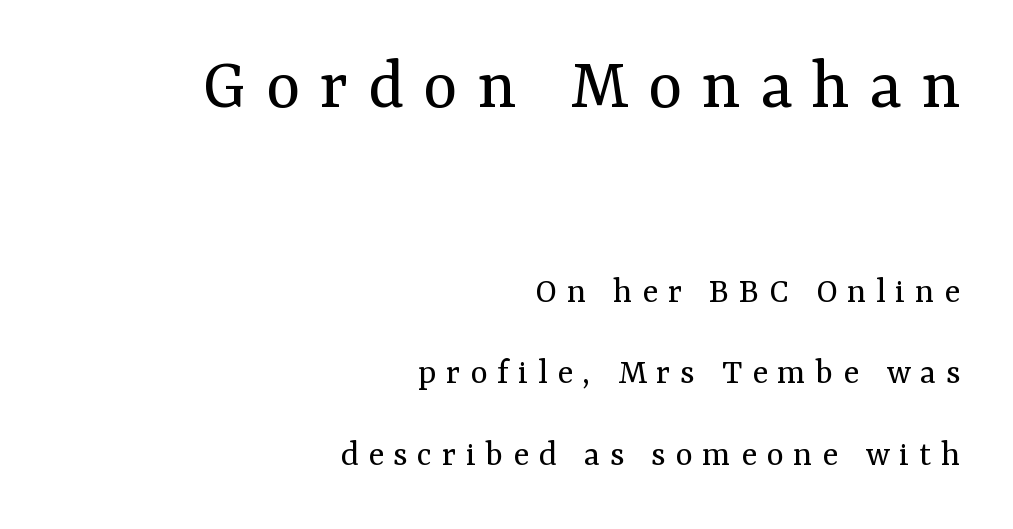
The image shows 74 px regular-weight serif type, upright; set right-aligned, loose line spacing (2.2x), unusually wide letter spacing (+0.26 em), not underlined; the first (top) block is 2.0x larger; medium stroke contrast and a medium x-height.
